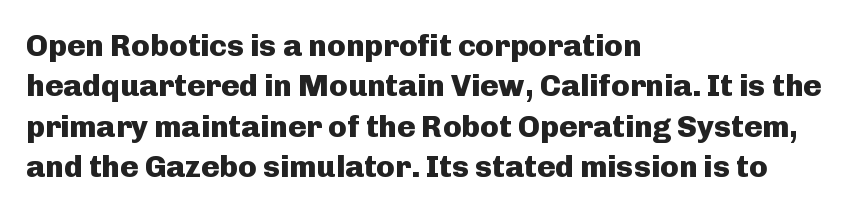
This block has exactly the height ordinary leading produces. Nothing unusual about the tracking: characters are spaced as the font intends. Unmarked baselines from the first word to the last. A sans-serif font was chosen for this passage. The passage is arranged the way most books set body copy — flush left. Think of a printed novel: that variable character pitch is what you see here.
